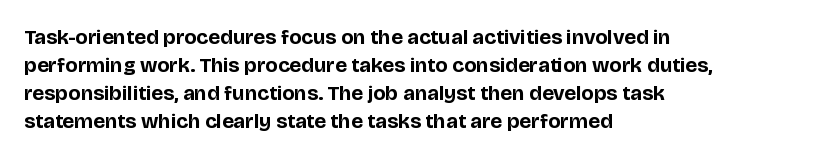
The image shows 21 px bold type, upright; set left-aligned, normal line spacing (1.34x), normal letter spacing, not underlined.
